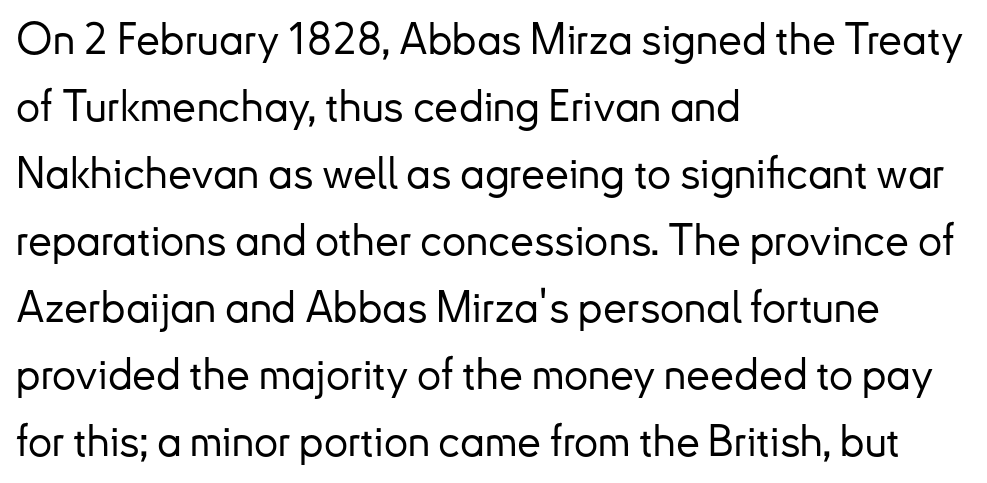
The image shows 43 px sans-serif type, upright; set left-aligned, normal line spacing (1.56x), normal letter spacing, not underlined; low stroke contrast and a small x-height.
